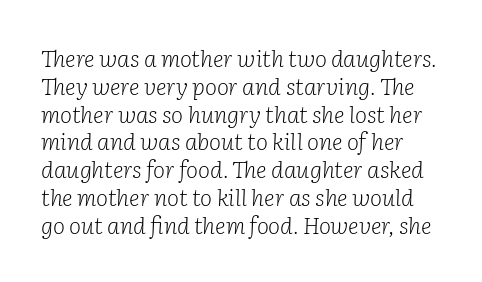
Q: Is the text bold? A: No.
Q: Is the text italic (slanted)? A: Yes, it leans right by about 2 degrees.
Q: Is the text underlined? A: No.
Q: Is the spacing between letters normal or unusually wide? A: Normal.
